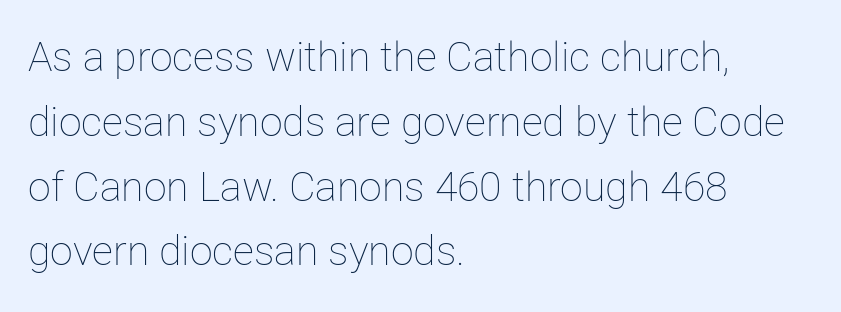
The image shows 41 px thin type, upright; set left-aligned, normal line spacing (1.58x), normal letter spacing, not underlined; low stroke contrast and a medium x-height.
